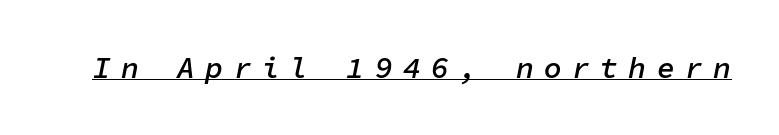
{"italic": "yes", "lean": "right", "slant_degrees": 11, "bold": "semi", "weight": "semibold", "width": "normal", "stroke_contrast": "low", "x_height": "medium", "monospaced": "yes", "underline": "yes", "letter_spacing": "wide", "letter_spacing_em": 0.34, "glyph_px": 30}
